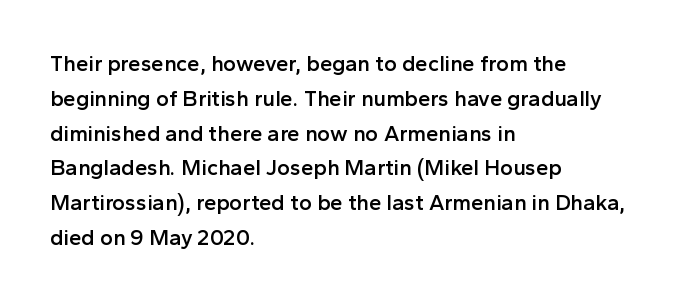
{"italic": "no", "bold": "semi", "underline": "no", "align": "left", "line_spacing": "normal", "line_spacing_ratio": 1.58, "letter_spacing": "normal", "letter_spacing_em": 0.0, "glyph_px": 22}
